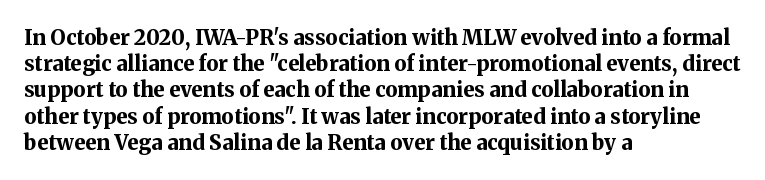
Does the weight exceed regular? Yes, all the way to bold. A typesetter would mark this as roman, not italic. The glyphs are unaccompanied by any horizontal stroke below them. Interline gaps are of average width in this sample. The horizontal fit of the characters is conventional and even.
